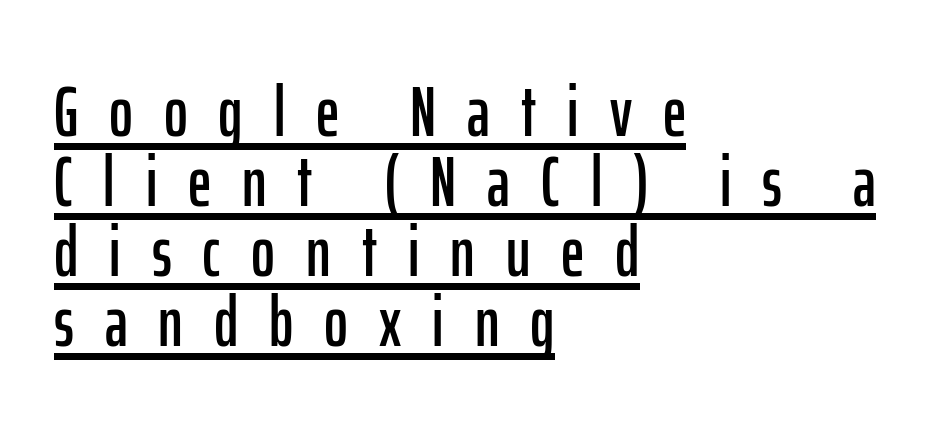
Closely set lines give the paragraph a compact silhouette. Decoration check: the copy is underlined. These lines are rendered in a variable-pitch font. Horizontally, the lines are justified to the leading edge only.
